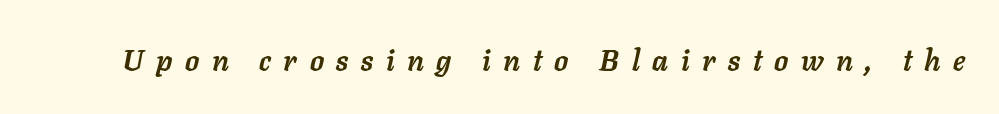
The image shows 29 px semibold type, italic (leaning right); set unusually wide letter spacing (+0.43 em), not underlined; low stroke contrast and a medium x-height.
